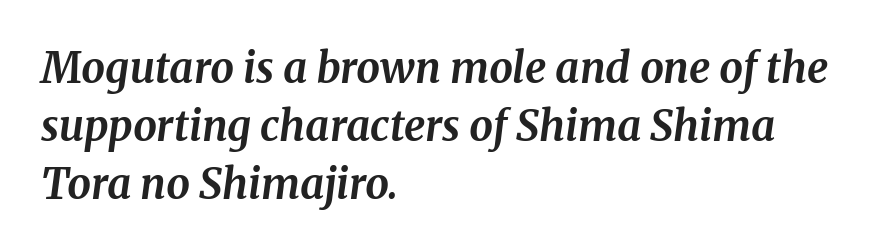
The image shows 42 px bold serif type, italic (leaning right); set left-aligned, normal line spacing (1.38x), normal letter spacing, not underlined; medium stroke contrast and a medium x-height.
